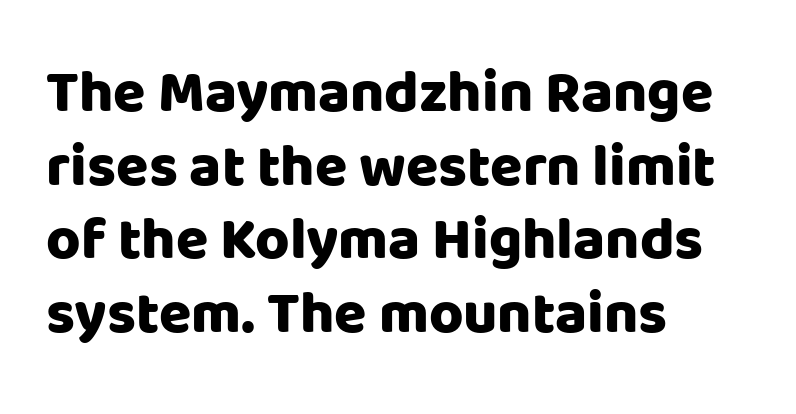
{"serif": "no", "italic": "no", "bold": "yes", "weight": "heavy", "width": "normal", "stroke_contrast": "low", "x_height": "large", "monospaced": "no", "underline": "no", "align": "left", "line_spacing": "normal", "line_spacing_ratio": 1.25, "letter_spacing": "normal", "letter_spacing_em": 0.0, "glyph_px": 59}
